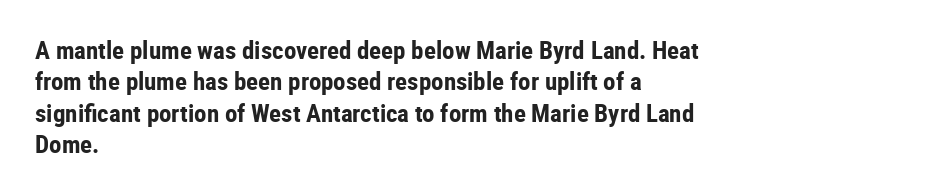
Horizontal alignment here is leftward, the default for most running prose. These lines were composed using upright roman letters. Quick note: underline off. Words appear dense and cohesive because spacing is normal. Honestly, the row spacing looks completely unremarkable. Heft: maximum for text — a bold.
